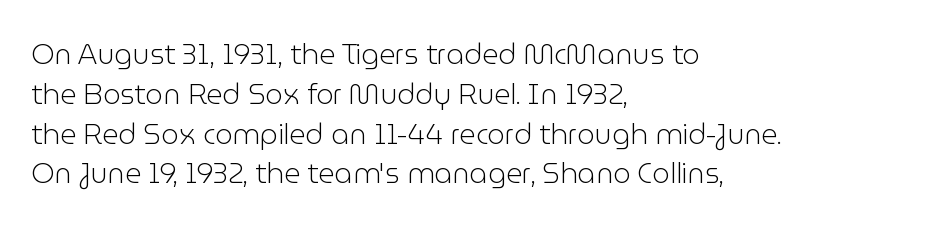
Upright lettering throughout. Compared with a centered layout, this one pins lines to the left instead. The line texture is even and compact thanks to regular tracking. Look at the bottom of the vertical strokes: they stop flat, with no serifs. The face used here is proportionally spaced, like ordinary book or web type. Summary of weight: not heavy and not bold.
